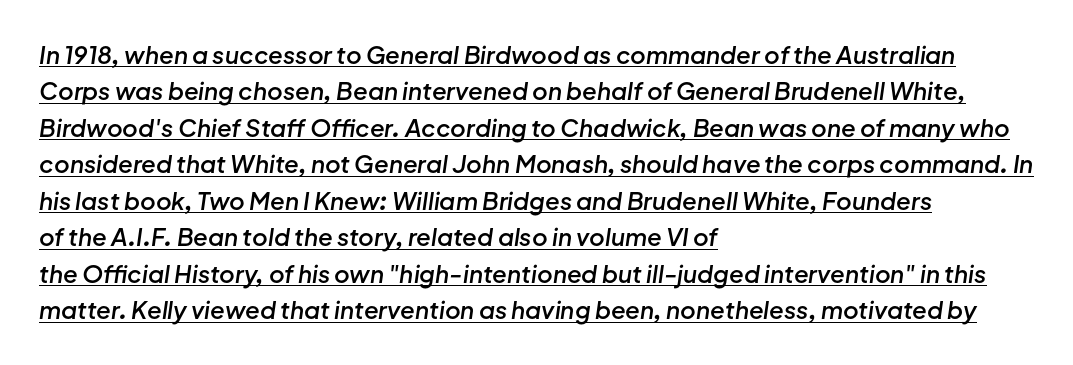
Q: Is the text bold? A: Semi-bold.
Q: Is the text italic (slanted)? A: Yes, it leans right by about 8 degrees.
Q: Is the text underlined? A: Yes.
Q: How is the paragraph aligned? A: Left-aligned.
Q: Is the spacing between letters normal or unusually wide? A: Normal.
Q: Is the spacing between lines tight, normal or loose? A: Normal.
